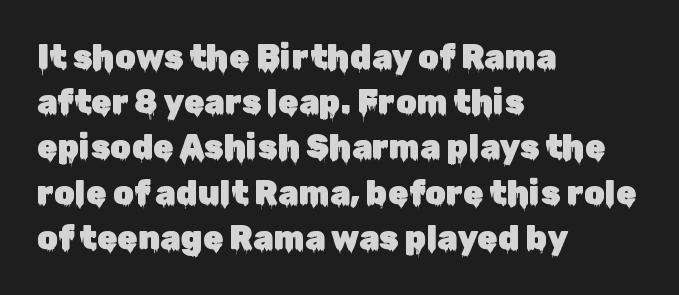
Q: Is the text italic (slanted)? A: No, it is upright.
Q: Is the typeface a serif or a sans-serif typeface? A: Sans-serif.
Q: Is the text underlined? A: No.
Q: How is the paragraph aligned? A: Left-aligned.
Q: Is the spacing between letters normal or unusually wide? A: Normal.
Q: Is the spacing between lines tight, normal or loose? A: Normal.
Q: Width (condensed, normal, or wide)? A: Normal.
Q: Stroke contrast? A: Low.
Q: x-height? A: Medium.
Q: Monospaced? A: No.
